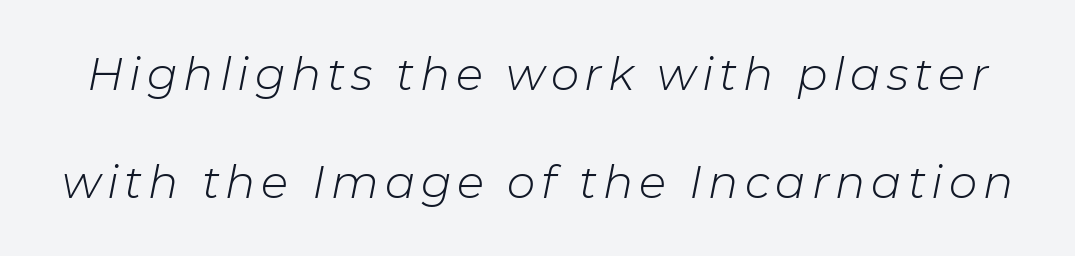
Note the varied advance widths — an 'i' is clearly narrower than an 'm'. Summary of vertical rhythm: relaxed, with wide interline spacing. Quick note: italic. Descenders hang freely into open space. The weight would be labelled regular, book, light, or lighter still.
